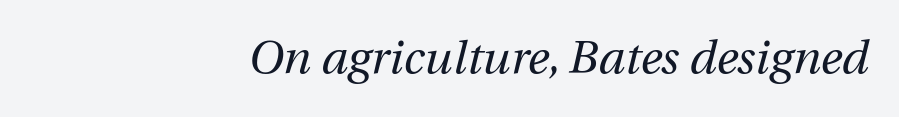
Q: Is the text bold? A: No.
Q: Is the text italic (slanted)? A: Yes, it leans right by about 12 degrees.
Q: Is the text underlined? A: No.
Q: How is the paragraph aligned? A: Right-aligned.
Q: Is the spacing between letters normal or unusually wide? A: Normal.
Q: Width (condensed, normal, or wide)? A: Normal.
Q: Stroke contrast? A: Medium.
Q: x-height? A: Medium.
Q: Monospaced? A: No.
